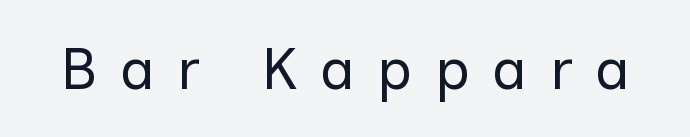
Only glyphs here, with clear space below each row. This is not heavy type; no bold has been used. Serif or sans? Sans — the stroke terminals are bare. The passage shown is typed in a proportional face where columns would drift.
